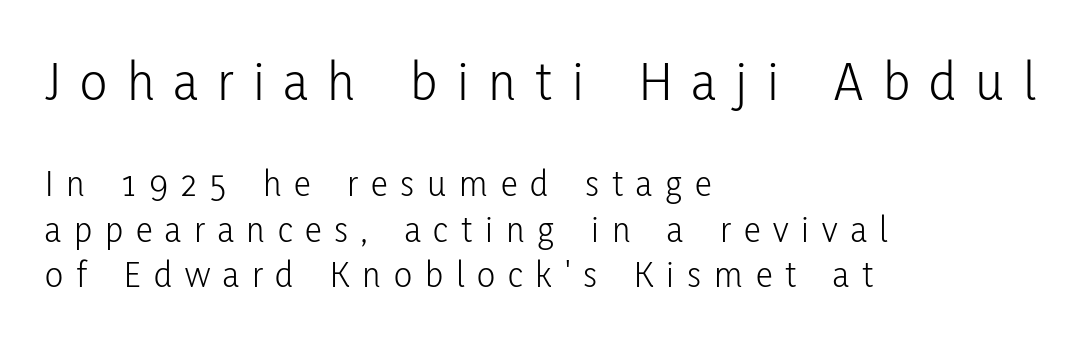
The image shows 57 px light, condensed sans-serif type, upright; set left-aligned, line spacing 1.2x, unusually wide letter spacing (+0.34 em), not underlined; the first (top) block is 1.5x larger; low stroke contrast and a medium x-height.
